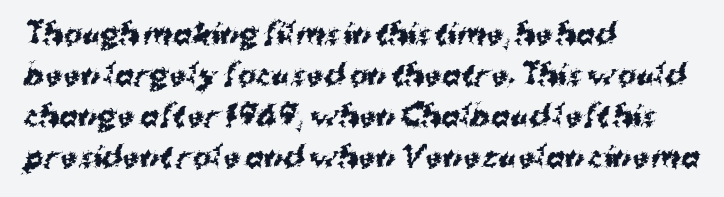
Q: Is the text bold? A: Yes.
Q: Is the typeface a serif or a sans-serif typeface? A: Sans-serif.
Q: Is the text underlined? A: No.
Q: How is the paragraph aligned? A: Left-aligned.
Q: Is the spacing between letters normal or unusually wide? A: Normal.
Q: Is the spacing between lines tight, normal or loose? A: Normal.
Q: Width (condensed, normal, or wide)? A: Normal.
Q: Stroke contrast? A: Medium.
Q: x-height? A: Medium.
Q: Monospaced? A: No.
